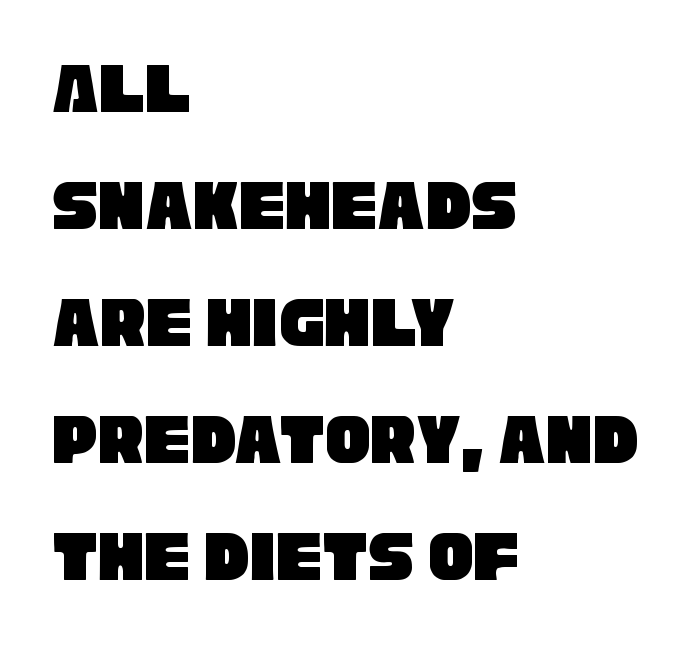
The image shows 75 px condensed sans-serif type; set left-aligned, normal line spacing (1.56x), normal letter spacing, not underlined; low stroke contrast and a large x-height.
